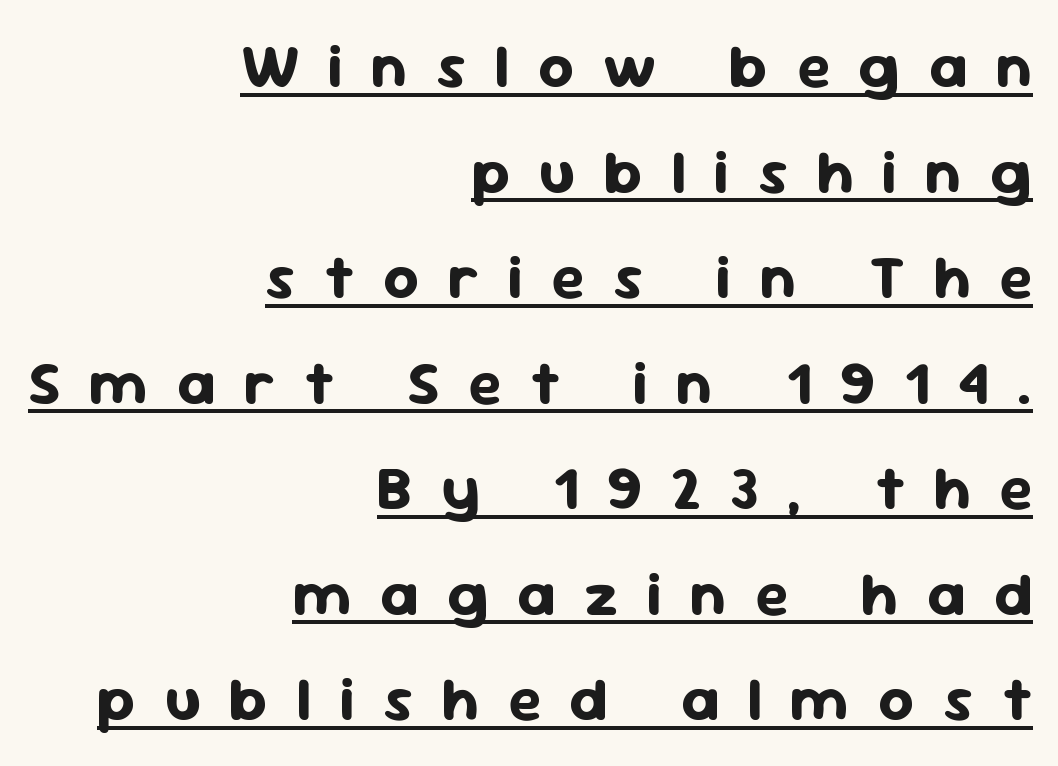
{"serif": "no", "italic": "no", "bold": "yes", "weight": "bold", "width": "normal", "stroke_contrast": "low", "x_height": "medium", "monospaced": "no", "underline": "yes", "align": "right", "line_spacing_ratio": 1.73, "letter_spacing": "wide", "letter_spacing_em": 0.47, "glyph_px": 61}
